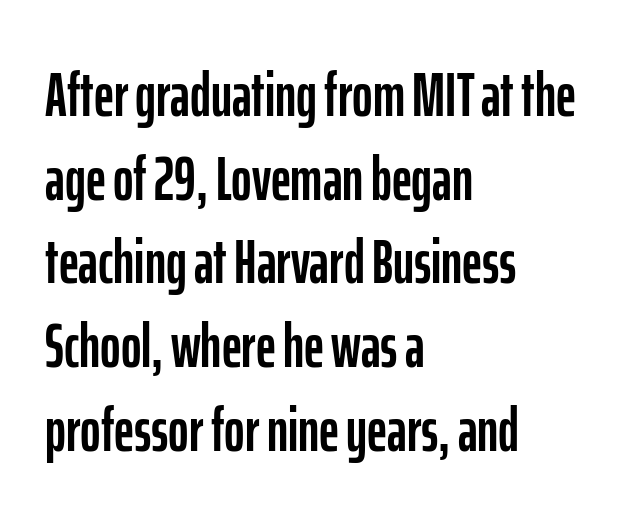
The image shows 62 px condensed sans-serif type, upright; set left-aligned, normal line spacing (1.35x), normal letter spacing, not underlined; low stroke contrast and a medium x-height.
